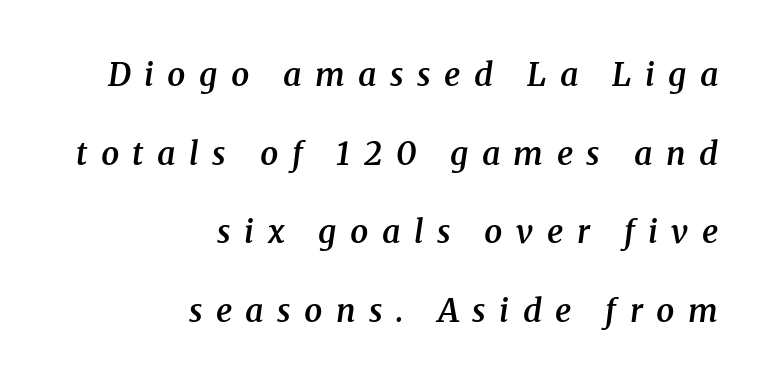
The font is running at a semibold setting, under full bold. Reading down the column, the eye jumps a long way to each next line. If you drew a line through each stem, it would be angled. Each row of text sits above clean, open space.
